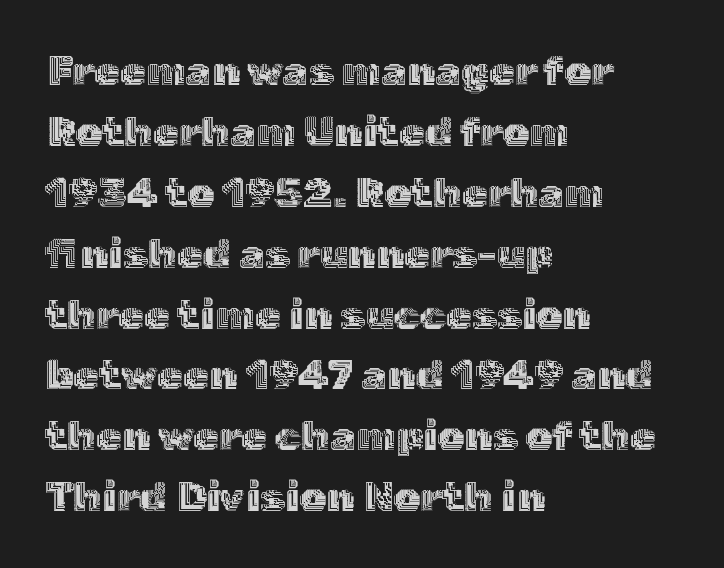
The image shows 42 px text type, upright; set left-aligned, normal line spacing (1.45x), normal letter spacing, not underlined; a medium x-height.
